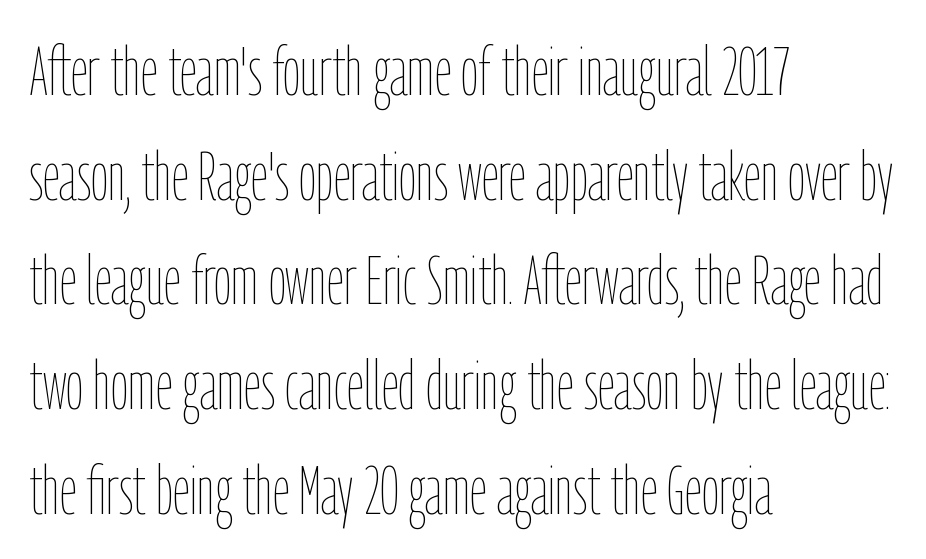
The image shows 68 px thin, condensed type, upright; set left-aligned, normal line spacing (1.54x), normal letter spacing, not underlined; low stroke contrast and a medium x-height.
